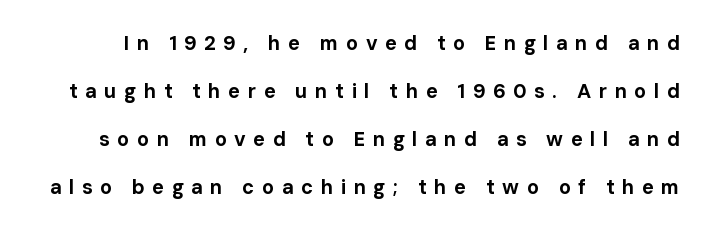
The image shows 20 px bold type, upright; set loose line spacing (2.4x), unusually wide letter spacing (+0.37 em), not underlined.
